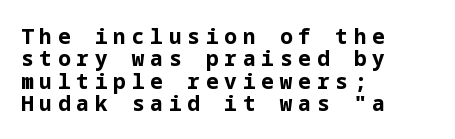
Q: Is the text bold? A: Yes.
Q: Is the text italic (slanted)? A: No, it is upright.
Q: Is the text underlined? A: No.
Q: How is the paragraph aligned? A: Left-aligned.
Q: Is the spacing between letters normal or unusually wide? A: Unusually wide.
Q: Is the spacing between lines tight, normal or loose? A: Tight.
